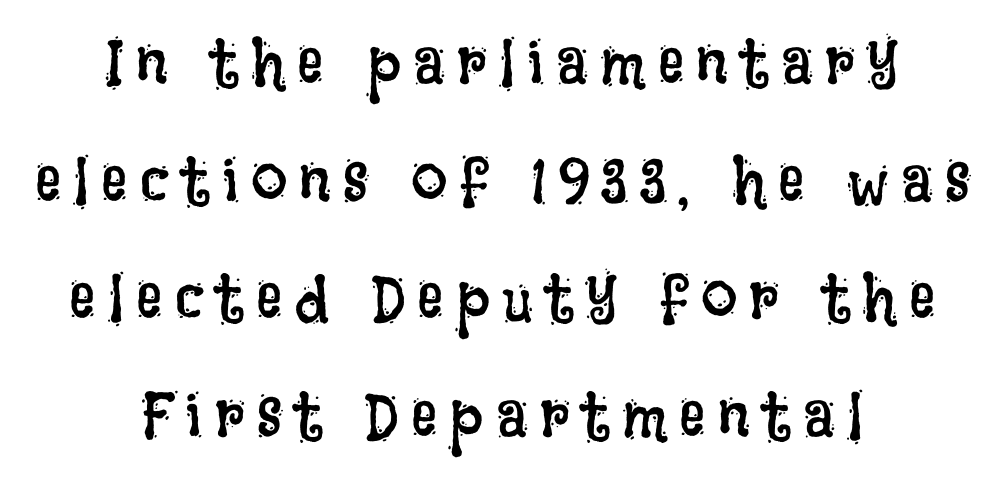
The image shows 65 px regular-weight, condensed type, upright; set centered, line spacing 1.81x, not underlined; low stroke contrast and a large x-height.
